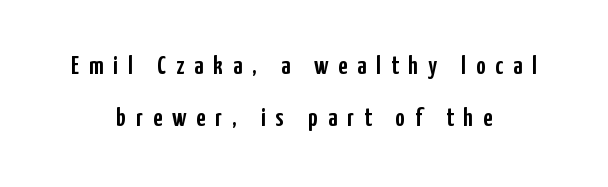
The space between consecutive lines is lavish. The words here are not underlined. Caption: expanded tracking, letters set apart. Short and long lines alike share a common midpoint. Rendered with straight, roman letterforms.
